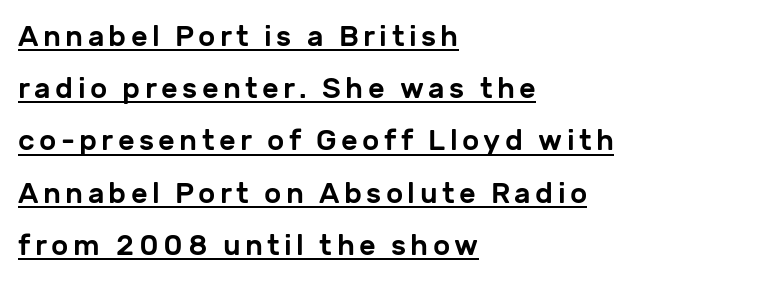
{"serif": "no", "italic": "no", "width": "normal", "stroke_contrast": "low", "x_height": "medium", "monospaced": "no", "underline": "yes", "align": "left", "line_spacing_ratio": 1.8, "glyph_px": 29}
